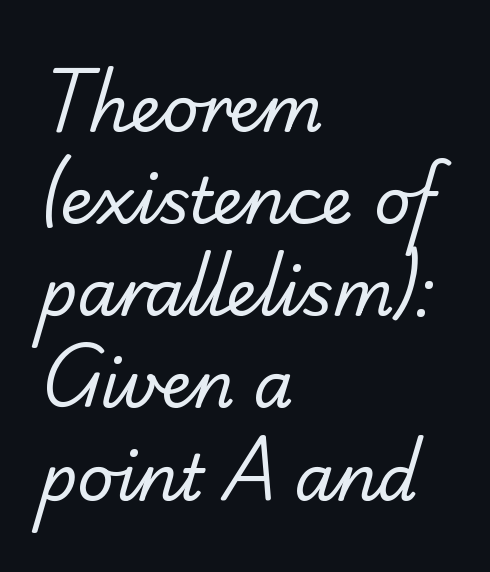
The image shows 64 px regular-weight sans-serif type; set left-aligned, normal line spacing (1.44x), normal letter spacing, not underlined; low stroke contrast and a small x-height.
